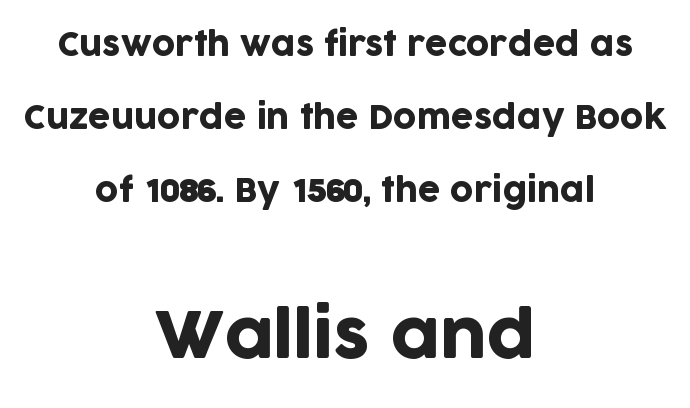
A typesetter would label this face a sans. The letters in the lower block stand taller than those in the block above. These lines are rendered in a variable-pitch font. The compositor balanced each line on the midline.
